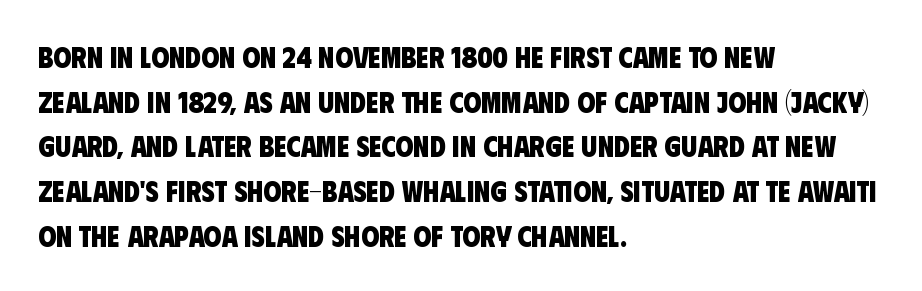
The image shows 29 px heavy, condensed sans-serif type; set left-aligned, normal line spacing (1.54x), normal letter spacing, not underlined; low stroke contrast and a large x-height.
